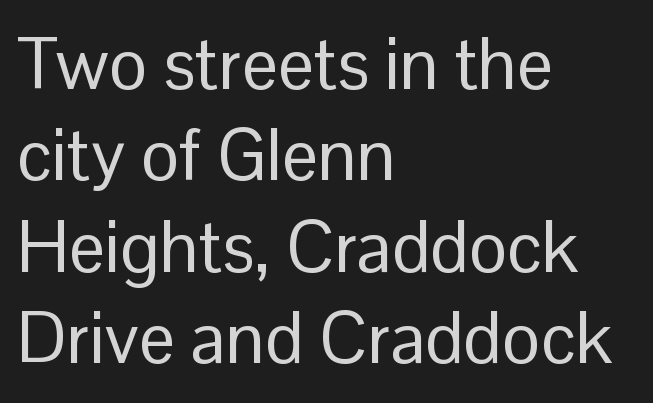
{"serif": "no", "italic": "no", "bold": "no", "weight": "regular", "width": "normal", "stroke_contrast": "low", "x_height": "medium", "monospaced": "no", "underline": "no", "align": "left", "line_spacing": "normal", "line_spacing_ratio": 1.27, "letter_spacing": "normal", "letter_spacing_em": 0.0, "glyph_px": 72}
